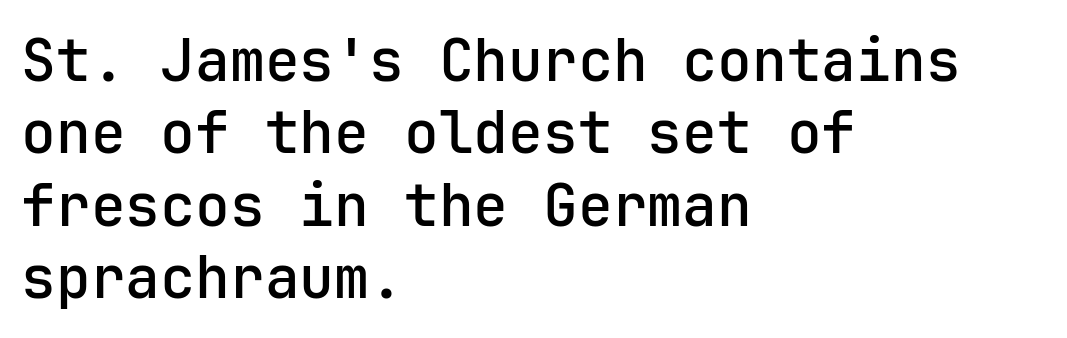
Q: Is the text bold? A: Semi-bold.
Q: Is the text italic (slanted)? A: No, it is upright.
Q: Is the typeface a serif or a sans-serif typeface? A: Sans-serif.
Q: Is the text underlined? A: No.
Q: How is the paragraph aligned? A: Left-aligned.
Q: Is the spacing between letters normal or unusually wide? A: Normal.
Q: Is the spacing between lines tight, normal or loose? A: Normal.
Q: Width (condensed, normal, or wide)? A: Normal.
Q: Stroke contrast? A: Low.
Q: x-height? A: Medium.
